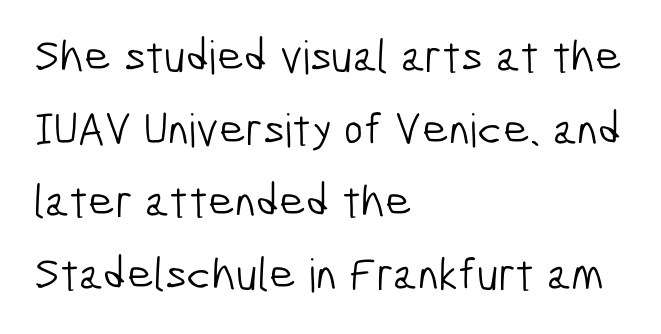
The image shows 46 px light, condensed sans-serif type; set left-aligned, normal line spacing (1.58x), normal letter spacing, not underlined; low stroke contrast and a medium x-height.
